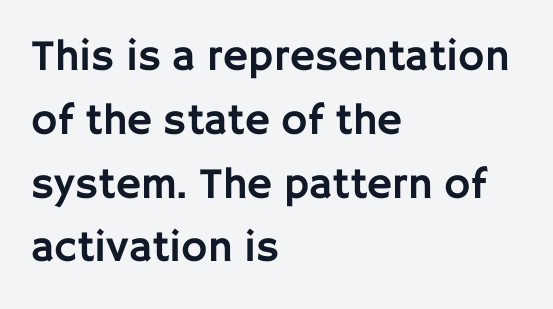
Q: Is the text italic (slanted)? A: No, it is upright.
Q: Is the typeface a serif or a sans-serif typeface? A: Sans-serif.
Q: Is the text underlined? A: No.
Q: How is the paragraph aligned? A: Left-aligned.
Q: Is the spacing between letters normal or unusually wide? A: Normal.
Q: Is the spacing between lines tight, normal or loose? A: Normal.
Q: Width (condensed, normal, or wide)? A: Normal.
Q: Stroke contrast? A: Low.
Q: x-height? A: Large.
Q: Monospaced? A: No.
